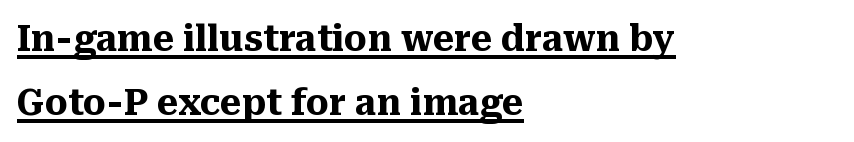
Q: Is the text bold? A: Yes.
Q: Is the text italic (slanted)? A: No, it is upright.
Q: Is the typeface a serif or a sans-serif typeface? A: Serif.
Q: Is the text underlined? A: Yes.
Q: How is the paragraph aligned? A: Left-aligned.
Q: Is the spacing between letters normal or unusually wide? A: Normal.
Q: Width (condensed, normal, or wide)? A: Normal.
Q: Stroke contrast? A: Medium.
Q: x-height? A: Medium.
Q: Monospaced? A: No.
